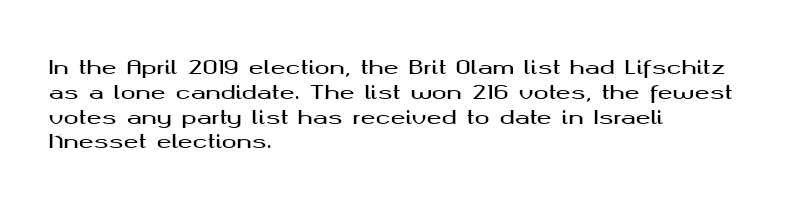
{"italic": "no", "underline": "no", "align": "left", "line_spacing_ratio": 1.24, "letter_spacing": "normal", "letter_spacing_em": 0.0, "glyph_px": 20}
